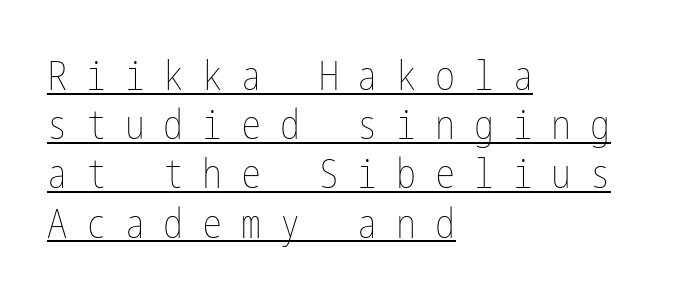
The image shows 40 px thin, condensed type, upright; set left-aligned, line spacing 1.23x, unusually wide letter spacing (+0.47 em), underlined; low stroke contrast and a medium x-height.
